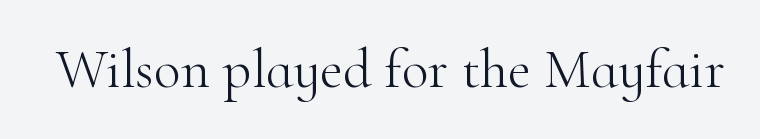
The image shows 56 px light serif type, upright; set normal letter spacing, not underlined; high stroke contrast and a small x-height.
